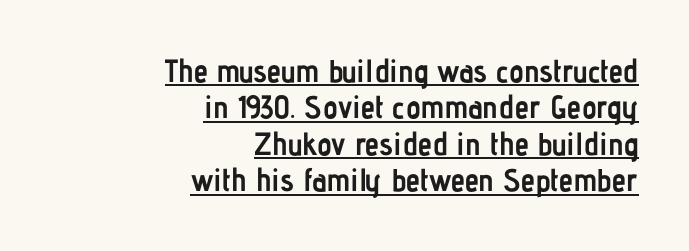
Q: Is the text bold? A: Yes.
Q: Is the text italic (slanted)? A: No, it is upright.
Q: Is the typeface a serif or a sans-serif typeface? A: Sans-serif.
Q: Is the text underlined? A: Yes.
Q: How is the paragraph aligned? A: Right-aligned.
Q: Is the spacing between letters normal or unusually wide? A: Normal.
Q: Is the spacing between lines tight, normal or loose? A: Tight.
Q: Width (condensed, normal, or wide)? A: Condensed.
Q: Stroke contrast? A: Low.
Q: x-height? A: Medium.
Q: Monospaced? A: No.
